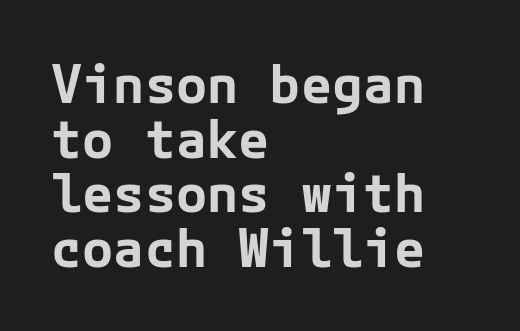
{"serif": "no", "italic": "no", "bold": "yes", "weight": "bold", "width": "normal", "stroke_contrast": "low", "x_height": "medium", "underline": "no", "align": "left", "line_spacing": "tight", "line_spacing_ratio": 1.05, "letter_spacing": "normal", "letter_spacing_em": 0.0, "glyph_px": 52}
